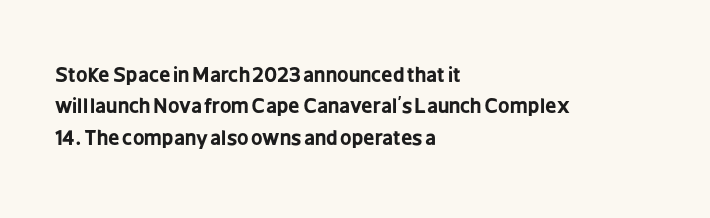
Ascenders rise straight up at ninety degrees. Just letters on the line, the space beneath them empty. Normally led — the rows are evenly, conventionally spaced. Here the glyphs are tracked normally, forming tight word shapes. The characters look thick and weighty, a clear bold.
